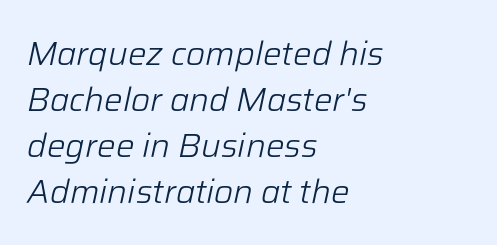
The image shows 33 px light type, italic (leaning right); set left-aligned, normal line spacing (1.39x), normal letter spacing, not underlined; low stroke contrast and a medium x-height.
